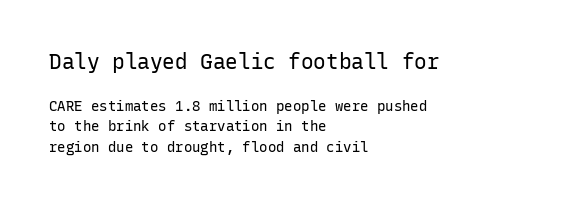
Q: Is the text bold? A: No.
Q: Is the text italic (slanted)? A: No, it is upright.
Q: Is the text underlined? A: No.
Q: How is the paragraph aligned? A: Left-aligned.
Q: Is the spacing between letters normal or unusually wide? A: Normal.
Q: Is the spacing between lines tight, normal or loose? A: Normal.
Q: Which block of text is set in a larger size, the first (top) or the second (bottom)? A: The first (top) one.
